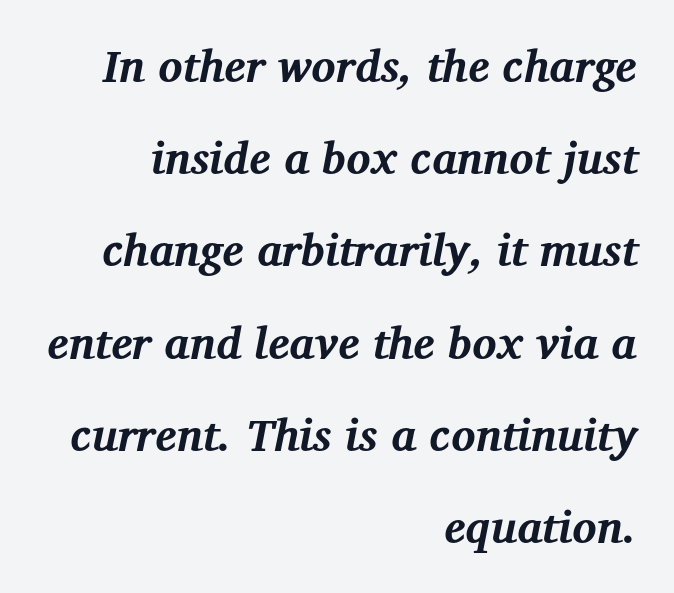
The rendering anchors every line to the right-hand side. Nobody drew a line under any word here. This sample uses a serif face. Strong, thick strokes mark this as bold type.
